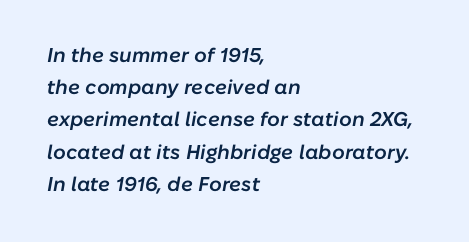
Descenders are the only things crossing below the line. Leftover space on each line is placed entirely after the last word. Style check: oblique. Stems and bowls a touch heavier than normal — semibold. The gaps between neighbouring characters are ordinary and unremarkable.
